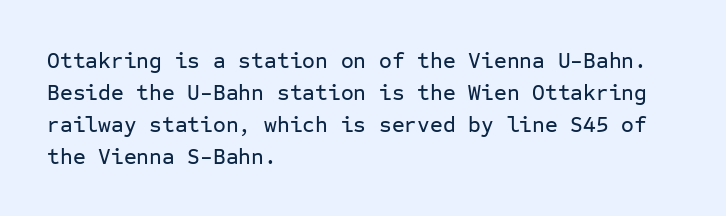
The image shows 22 px text type, upright; set left-aligned, normal line spacing (1.45x), normal letter spacing, not underlined.
